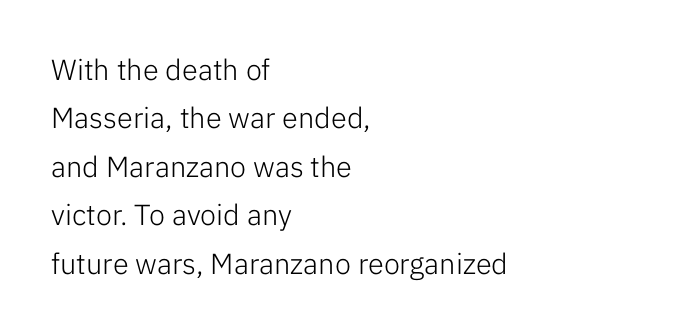
{"serif": "no", "italic": "no", "bold": "no", "weight": "light", "width": "normal", "stroke_contrast": "low", "x_height": "medium", "monospaced": "no", "underline": "no", "align": "left", "line_spacing": "normal", "line_spacing_ratio": 1.67, "letter_spacing": "normal", "letter_spacing_em": 0.0, "glyph_px": 29}
